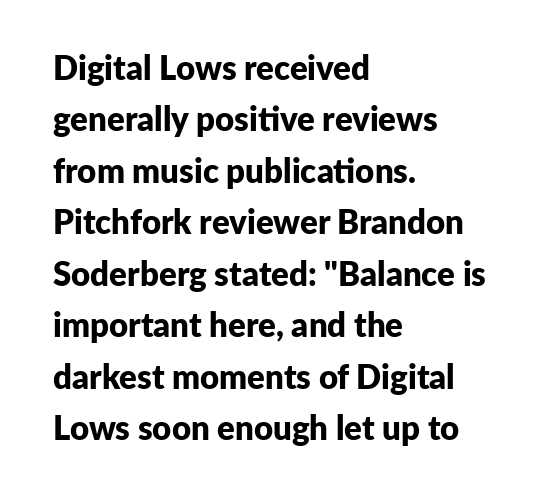
The specimen reads as upright at a glance. You can tell from the bare stems that sans-serif type was used. Successive baselines arrive at the customary interval. Words float on clear page, feet unadorned.
